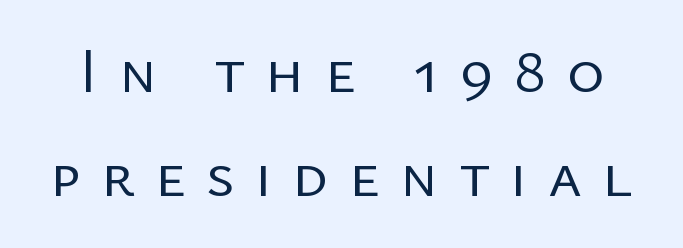
Q: Is the text bold? A: No.
Q: Is the text italic (slanted)? A: No, it is upright.
Q: Is the typeface a serif or a sans-serif typeface? A: Sans-serif.
Q: Is the text underlined? A: No.
Q: Is the spacing between letters normal or unusually wide? A: Unusually wide.
Q: Is the spacing between lines tight, normal or loose? A: Normal.
Q: Width (condensed, normal, or wide)? A: Normal.
Q: Stroke contrast? A: Low.
Q: x-height? A: Medium.
Q: Monospaced? A: No.
